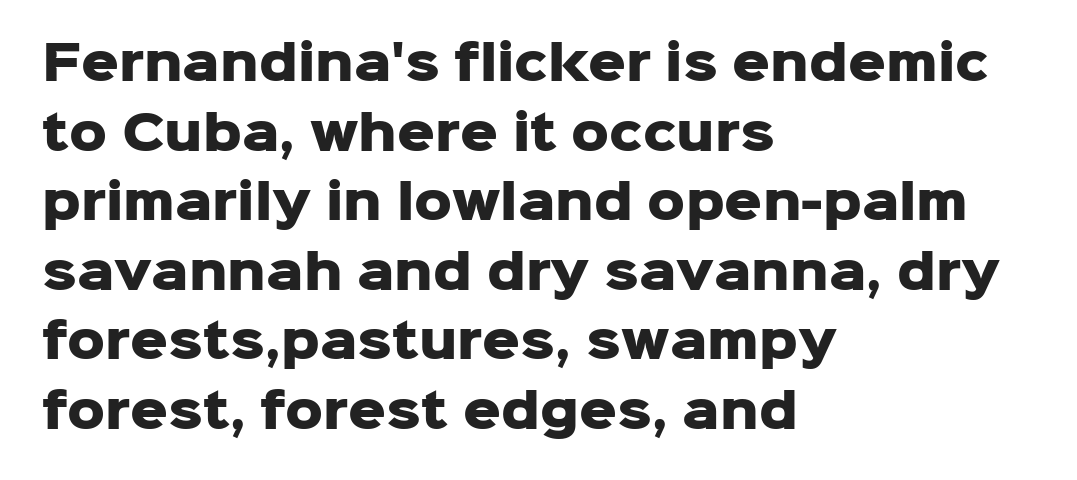
Q: Is the text bold? A: Yes.
Q: Is the text italic (slanted)? A: No, it is upright.
Q: Is the typeface a serif or a sans-serif typeface? A: Sans-serif.
Q: Is the text underlined? A: No.
Q: How is the paragraph aligned? A: Left-aligned.
Q: Is the spacing between letters normal or unusually wide? A: Normal.
Q: Is the spacing between lines tight, normal or loose? A: Normal.
Q: Width (condensed, normal, or wide)? A: Normal.
Q: Stroke contrast? A: Low.
Q: x-height? A: Medium.
Q: Monospaced? A: No.
